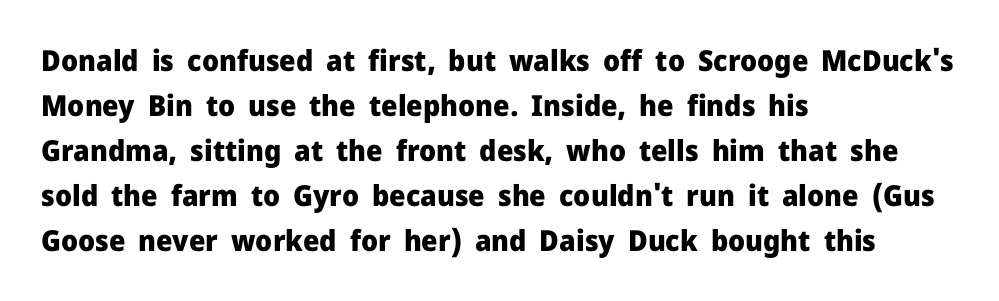
The image shows 29 px heavy sans-serif type, upright; set left-aligned, normal line spacing (1.55x), normal letter spacing, not underlined; low stroke contrast and a medium x-height.
